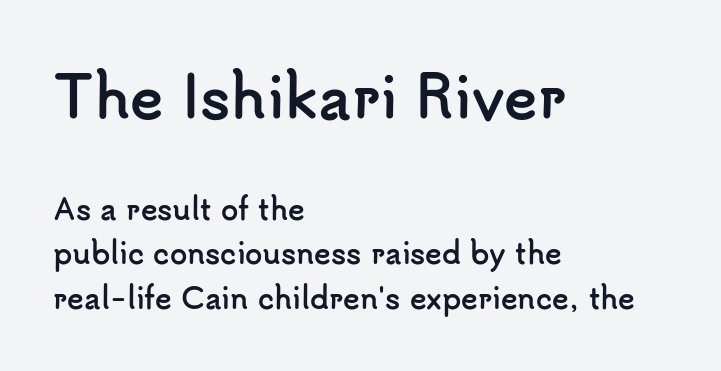
Q: Is the text bold? A: Yes.
Q: Is the text italic (slanted)? A: No, it is upright.
Q: Is the typeface a serif or a sans-serif typeface? A: Sans-serif.
Q: Is the text underlined? A: No.
Q: How is the paragraph aligned? A: Left-aligned.
Q: Is the spacing between letters normal or unusually wide? A: Normal.
Q: Is the spacing between lines tight, normal or loose? A: Normal.
Q: Which block of text is set in a larger size, the first (top) or the second (bottom)? A: The first (top) one.
Q: Width (condensed, normal, or wide)? A: Normal.
Q: Stroke contrast? A: Low.
Q: x-height? A: Small.
Q: Monospaced? A: No.
